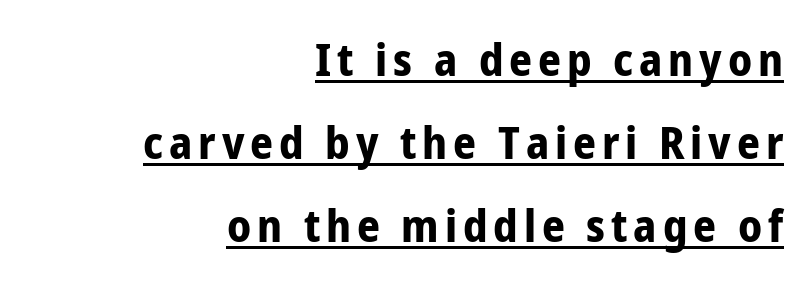
Q: Is the text bold? A: Yes.
Q: Is the text italic (slanted)? A: No, it is upright.
Q: Is the typeface a serif or a sans-serif typeface? A: Sans-serif.
Q: Is the text underlined? A: Yes.
Q: How is the paragraph aligned? A: Right-aligned.
Q: Width (condensed, normal, or wide)? A: Condensed.
Q: Stroke contrast? A: Low.
Q: x-height? A: Medium.
Q: Monospaced? A: No.
